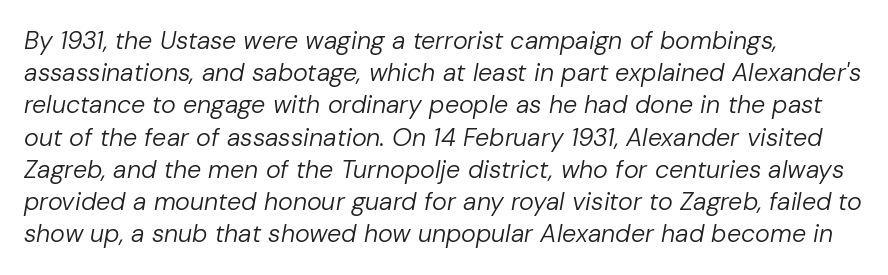
Compared with ordinary roman type, these characters are visibly tilted. The line-height multiplier appears to be the usual default. Words float on clear page, feet unadorned. Heaviness? Minimal to ordinary, like unemphasized prose.
